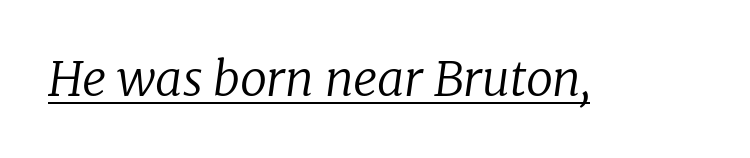
The image shows 48 px regular-weight serif type, italic (leaning right); set normal letter spacing, underlined; low stroke contrast and a medium x-height.
